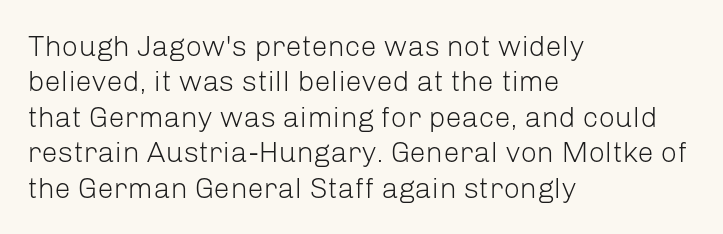
Q: Is the text bold? A: No.
Q: Is the text italic (slanted)? A: No, it is upright.
Q: Is the typeface a serif or a sans-serif typeface? A: Sans-serif.
Q: Is the text underlined? A: No.
Q: How is the paragraph aligned? A: Left-aligned.
Q: Is the spacing between letters normal or unusually wide? A: Normal.
Q: Width (condensed, normal, or wide)? A: Normal.
Q: Stroke contrast? A: Low.
Q: x-height? A: Medium.
Q: Monospaced? A: No.
